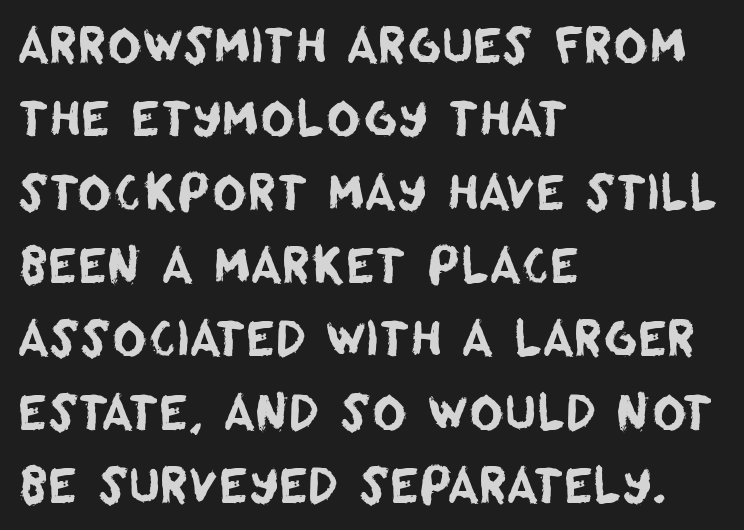
The image shows 47 px sans-serif type; set left-aligned, normal line spacing (1.56x), normal letter spacing, not underlined; low stroke contrast and a large x-height.
